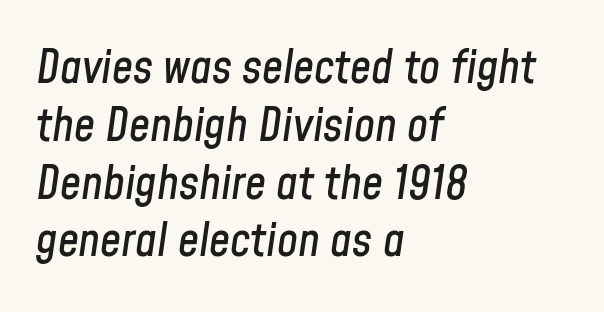
All the whitespace from short lines collects on the right. The space directly below the letters is spotless. The passage shown leans; its letterforms are oblique. The type is set solid horizontally, with unmodified tracking. These lines are rendered in a variable-pitch font.
